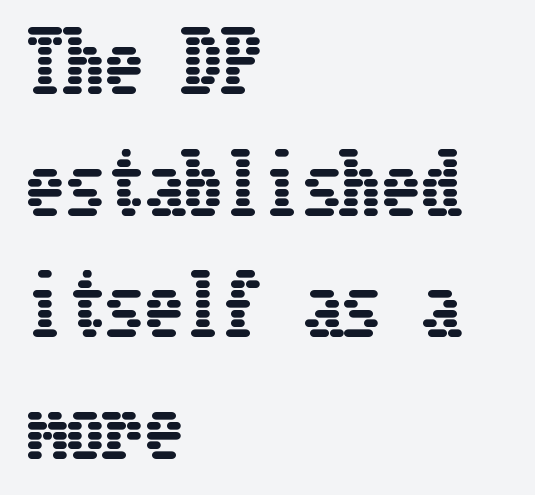
Q: Is the text italic (slanted)? A: No, it is upright.
Q: Is the text underlined? A: No.
Q: How is the paragraph aligned? A: Left-aligned.
Q: Is the spacing between letters normal or unusually wide? A: Normal.
Q: Is the spacing between lines tight, normal or loose? A: Normal.
Q: Width (condensed, normal, or wide)? A: Condensed.
Q: Stroke contrast? A: Low.
Q: x-height? A: Medium.
